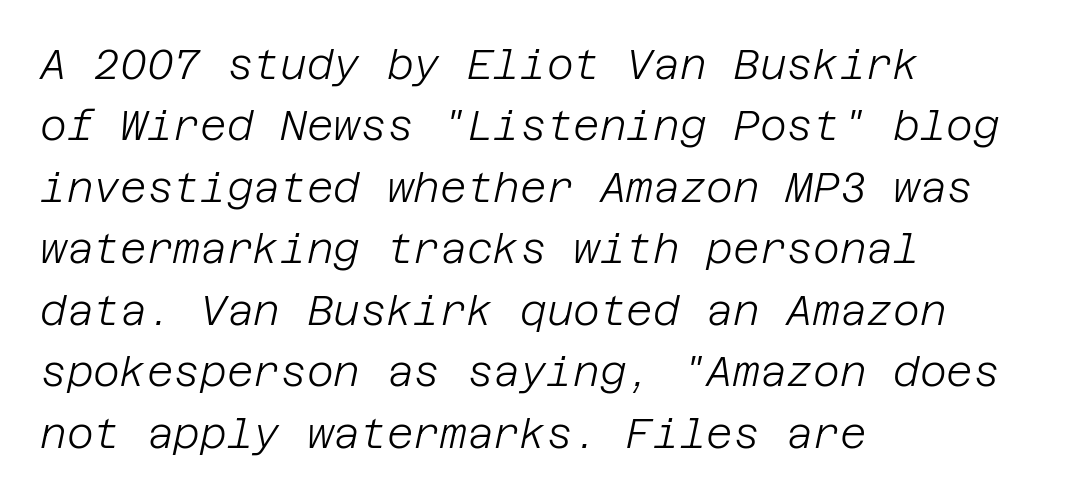
Q: Is the text bold? A: No.
Q: Is the text italic (slanted)? A: Yes, it leans right by about 12 degrees.
Q: Is the text underlined? A: No.
Q: How is the paragraph aligned? A: Left-aligned.
Q: Is the spacing between letters normal or unusually wide? A: Normal.
Q: Is the spacing between lines tight, normal or loose? A: Normal.
Q: Width (condensed, normal, or wide)? A: Normal.
Q: Stroke contrast? A: Low.
Q: x-height? A: Large.
